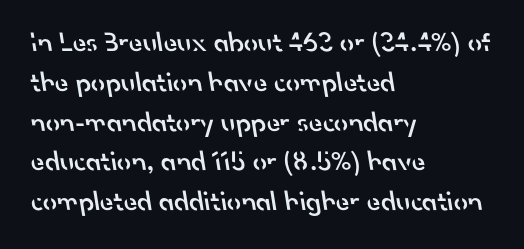
Reading down the block, your eye returns to a fixed left position each line. Just letters on the line, the space beneath them empty. What kind of face is this? One without serifs — a sans. The passage shown has conventional tracking throughout. A bit beefed up — I'd call it semibold rather than bold.
